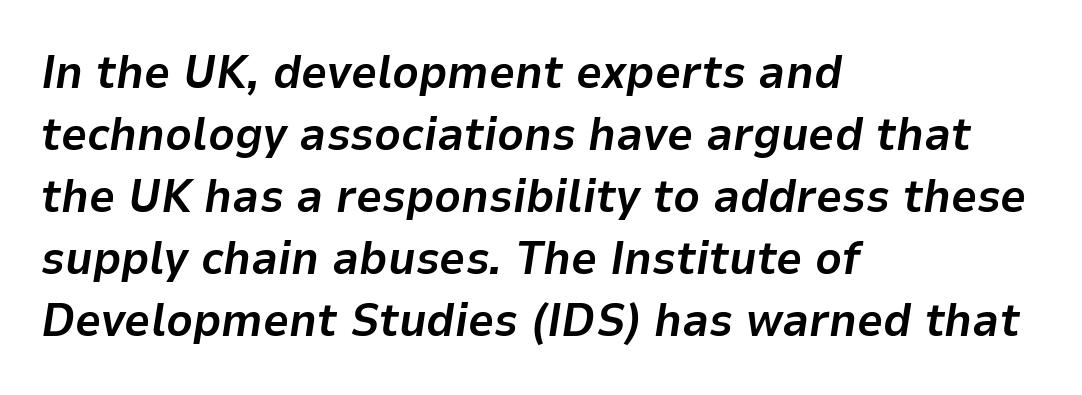
{"italic": "yes", "lean": "right", "slant_degrees": 9, "bold": "yes", "weight": "bold", "width": "normal", "stroke_contrast": "low", "x_height": "medium", "monospaced": "no", "underline": "no", "align": "left", "line_spacing": "normal", "line_spacing_ratio": 1.35, "letter_spacing": "normal", "letter_spacing_em": 0.0, "glyph_px": 46}
